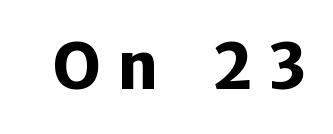
The image shows 63 px heavy sans-serif type, upright; set unusually wide letter spacing (+0.26 em), not underlined; low stroke contrast and a medium x-height.
